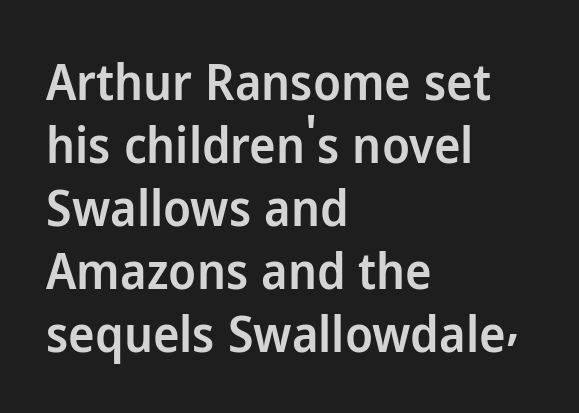
Strokes here are thickened, but only to semibold level. Posture: vertical. Spacing between characters is what you'd get straight out of the box. Serif or sans? Sans — the stroke terminals are bare. All the whitespace from short lines collects on the right.
